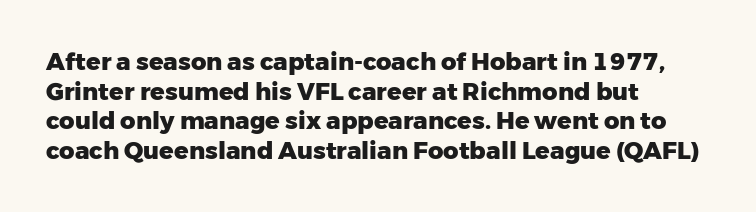
{"italic": "no", "bold": "yes", "underline": "no", "align": "left", "line_spacing_ratio": 1.23, "letter_spacing": "normal", "letter_spacing_em": 0.0, "glyph_px": 24}
